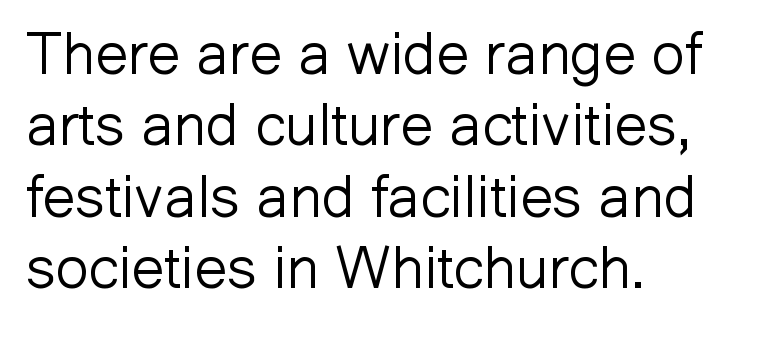
{"serif": "no", "italic": "no", "bold": "no", "weight": "light", "width": "normal", "stroke_contrast": "low", "x_height": "medium", "monospaced": "no", "underline": "no", "align": "left", "line_spacing_ratio": 1.21, "letter_spacing": "normal", "letter_spacing_em": 0.0, "glyph_px": 59}
